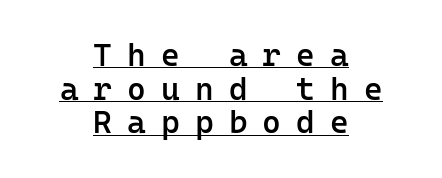
Regarding serifs, this sample does without them. Vertical strokes here are truly vertical. The words here are underlined. The passage is arranged like a title page — every line centered.
